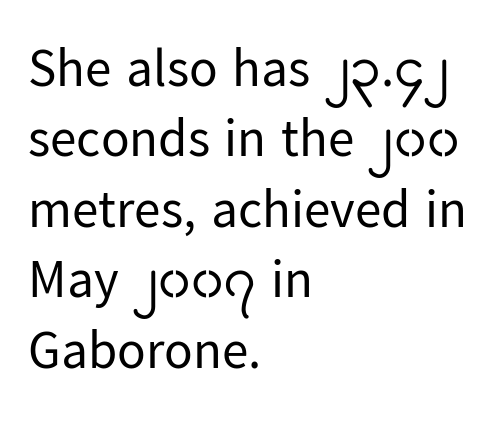
Reading down the block, your eye returns to a fixed left position each line. The lettering stays uniformly vertical, giving the passage a roman look. Font category for this specimen: sans-serif. Evenly set lines give the paragraph a standard silhouette. The specimen omits any rule beneath the text block's lines.
